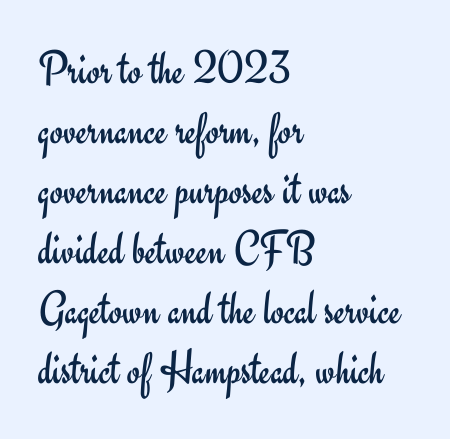
Q: Is the text bold? A: No.
Q: Is the text italic (slanted)? A: Yes.
Q: Is the typeface a serif or a sans-serif typeface? A: Sans-serif.
Q: Is the text underlined? A: No.
Q: How is the paragraph aligned? A: Left-aligned.
Q: Is the spacing between letters normal or unusually wide? A: Normal.
Q: Is the spacing between lines tight, normal or loose? A: Normal.
Q: Width (condensed, normal, or wide)? A: Normal.
Q: Stroke contrast? A: Low.
Q: x-height? A: Small.
Q: Monospaced? A: No.
